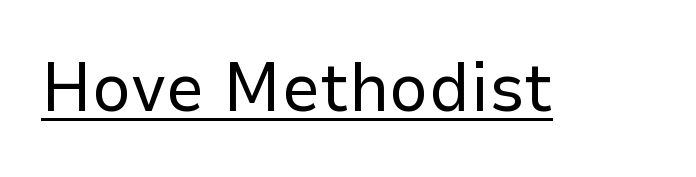
The image shows 69 px regular-weight sans-serif type, upright; set normal letter spacing, underlined; low stroke contrast and a medium x-height.
